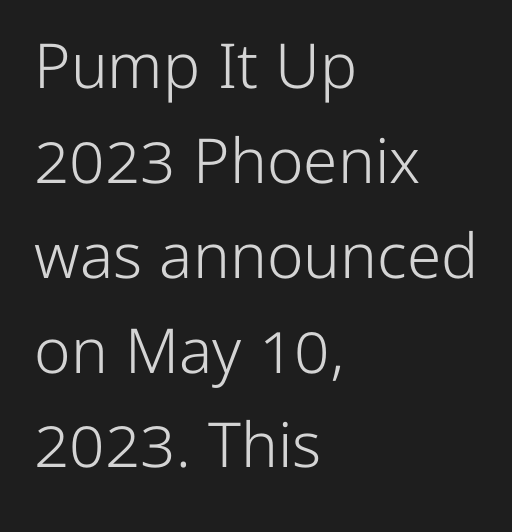
Q: Is the text bold? A: No.
Q: Is the text italic (slanted)? A: No, it is upright.
Q: Is the typeface a serif or a sans-serif typeface? A: Sans-serif.
Q: Is the text underlined? A: No.
Q: How is the paragraph aligned? A: Left-aligned.
Q: Is the spacing between letters normal or unusually wide? A: Normal.
Q: Is the spacing between lines tight, normal or loose? A: Normal.
Q: Width (condensed, normal, or wide)? A: Normal.
Q: Stroke contrast? A: Low.
Q: x-height? A: Medium.
Q: Monospaced? A: No.
